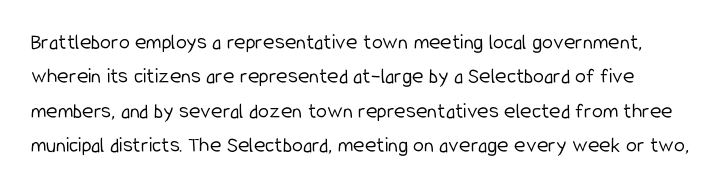
When letters stand straight like this, we call the style roman or upright. Compared with typical body copy, the letter spacing here is the same. The words here are not underlined. No letter is thick-stroked: the sample isn't bold.
